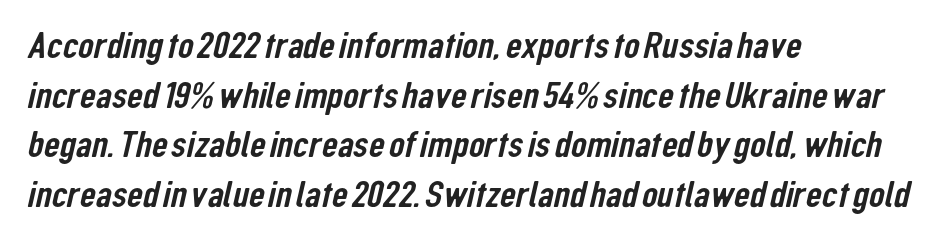
The image shows 39 px condensed sans-serif type; set left-aligned, normal line spacing (1.27x), normal letter spacing, not underlined; low stroke contrast and a medium x-height.
